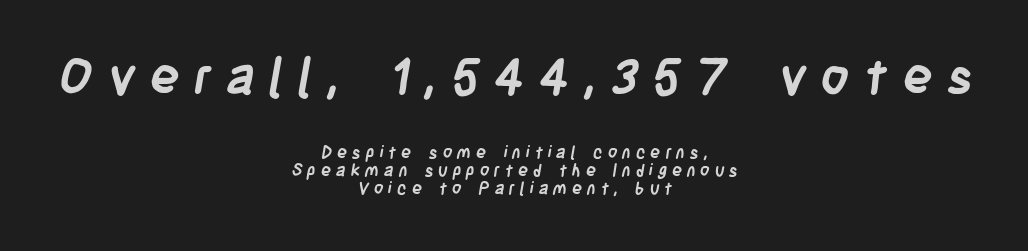
{"serif": "no", "bold": "yes", "weight": "semibold", "width": "condensed", "stroke_contrast": "low", "x_height": "large", "monospaced": "no", "underline": "no", "align": "center", "line_spacing": "tight", "line_spacing_ratio": 1.03, "letter_spacing": "wide", "letter_spacing_em": 0.28, "larger_block": "first", "size_ratio": 2.94, "glyph_px": 50}
